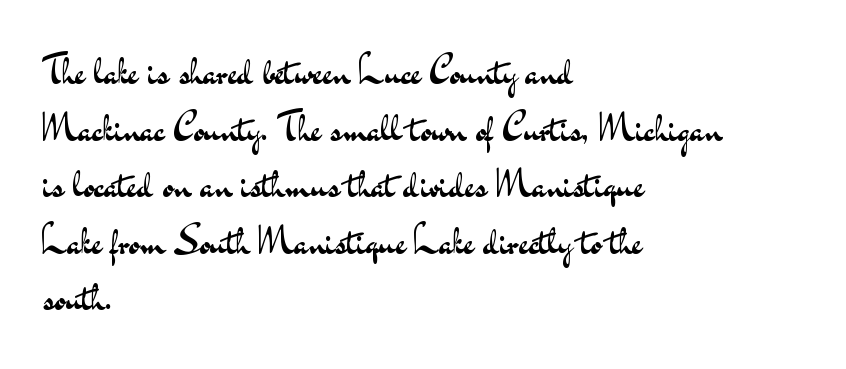
Q: Is the text bold? A: No.
Q: Is the text italic (slanted)? A: Yes.
Q: Is the typeface a serif or a sans-serif typeface? A: Sans-serif.
Q: Is the text underlined? A: No.
Q: How is the paragraph aligned? A: Left-aligned.
Q: Is the spacing between letters normal or unusually wide? A: Normal.
Q: Is the spacing between lines tight, normal or loose? A: Normal.
Q: Width (condensed, normal, or wide)? A: Wide.
Q: Stroke contrast? A: Medium.
Q: x-height? A: Small.
Q: Monospaced? A: No.
